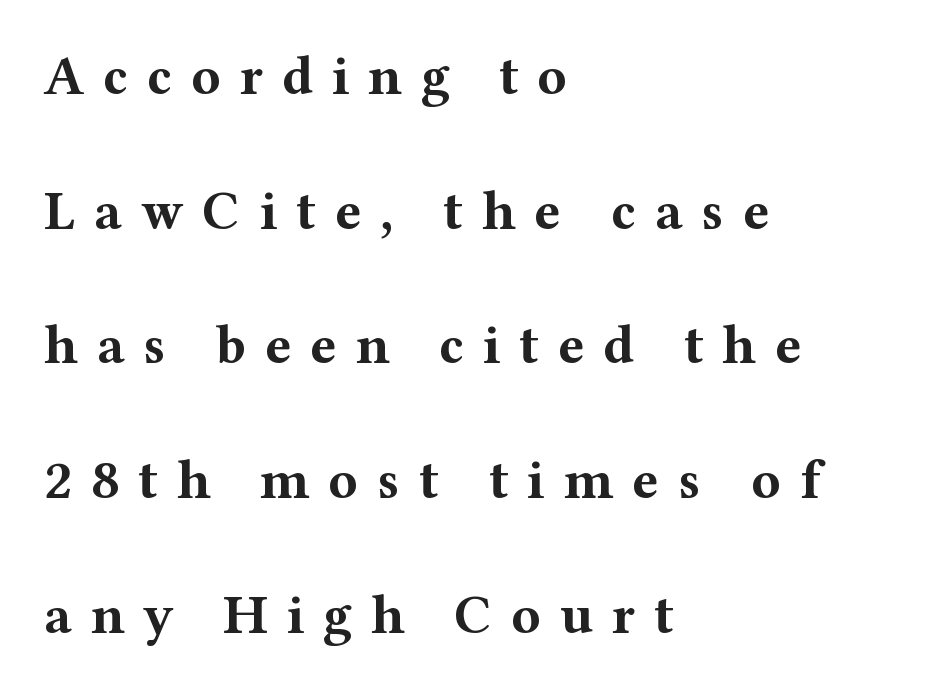
Q: Is the text bold? A: Yes.
Q: Is the text italic (slanted)? A: No, it is upright.
Q: Is the typeface a serif or a sans-serif typeface? A: Serif.
Q: Is the text underlined? A: No.
Q: How is the paragraph aligned? A: Left-aligned.
Q: Is the spacing between letters normal or unusually wide? A: Unusually wide.
Q: Is the spacing between lines tight, normal or loose? A: Loose.
Q: Width (condensed, normal, or wide)? A: Wide.
Q: Stroke contrast? A: Medium.
Q: x-height? A: Medium.
Q: Monospaced? A: No.
